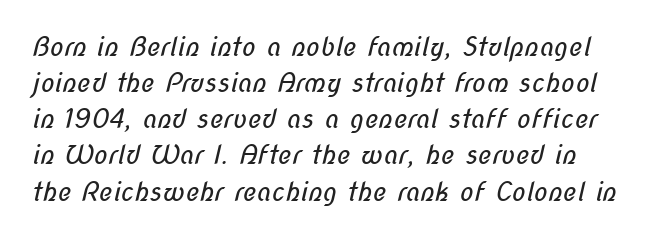
Q: Is the text bold? A: No.
Q: Is the text underlined? A: No.
Q: Is the spacing between letters normal or unusually wide? A: Normal.
Q: Is the spacing between lines tight, normal or loose? A: Normal.
